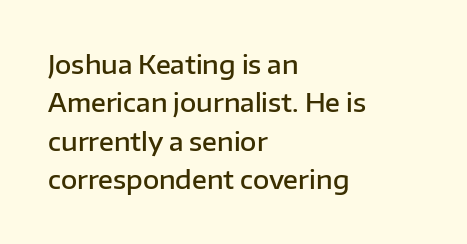
Q: Is the text bold? A: Semi-bold.
Q: Is the text italic (slanted)? A: No, it is upright.
Q: Is the text underlined? A: No.
Q: How is the paragraph aligned? A: Left-aligned.
Q: Is the spacing between letters normal or unusually wide? A: Normal.
Q: Is the spacing between lines tight, normal or loose? A: Normal.
